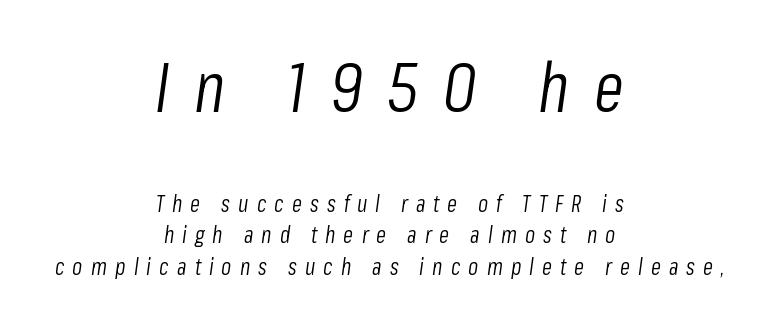
{"italic": "yes", "lean": "right", "slant_degrees": 8, "bold": "no", "weight": "light", "width": "condensed", "stroke_contrast": "low", "x_height": "medium", "monospaced": "no", "underline": "no", "align": "center", "line_spacing": "normal", "line_spacing_ratio": 1.36, "letter_spacing": "wide", "letter_spacing_em": 0.35, "larger_block": "first", "size_ratio": 3.0, "glyph_px": 69}
